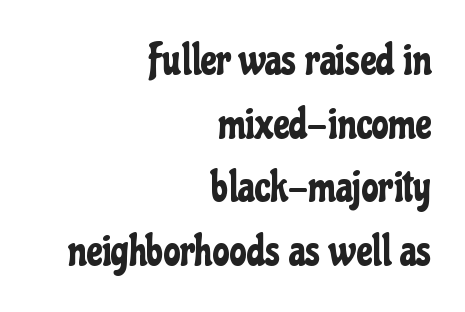
The image shows 43 px condensed sans-serif type, upright; set right-aligned, normal line spacing (1.48x), normal letter spacing, not underlined; low stroke contrast and a medium x-height.
